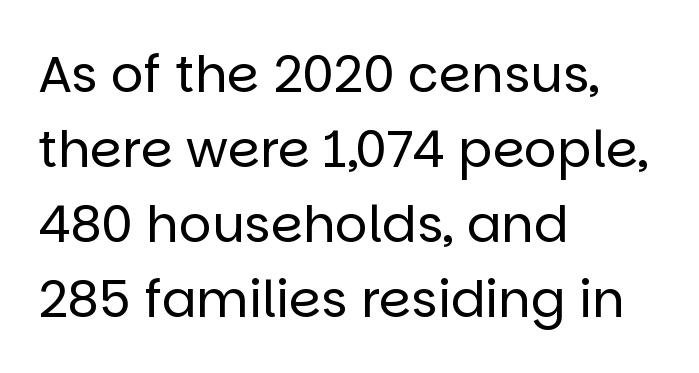
A quiet, ordinary-to-light weight characterises the typeface. Examine the stroke ends and you'll find no serifs. Notice how the passage keeps a crisp vertical edge on the left only. Each letter keeps its own natural width here, so spacing adapts to shape.
